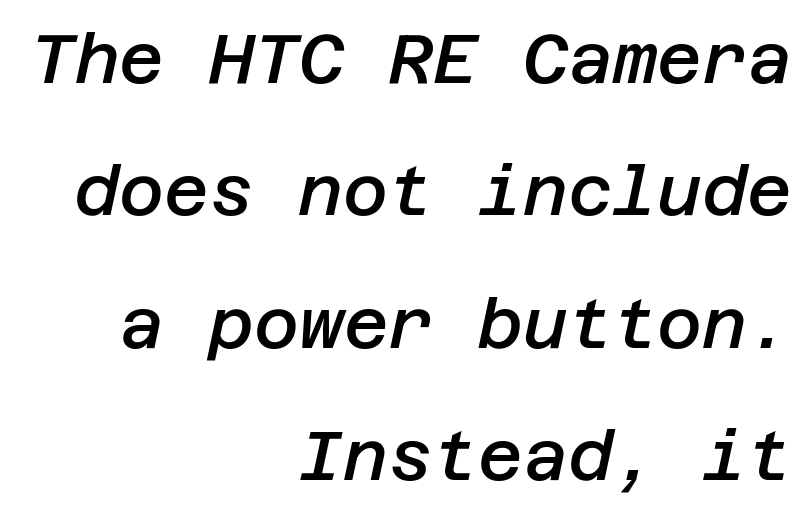
Q: Is the text bold? A: Semi-bold.
Q: Is the text italic (slanted)? A: Yes, it leans right by about 12 degrees.
Q: Is the text underlined? A: No.
Q: How is the paragraph aligned? A: Right-aligned.
Q: Is the spacing between letters normal or unusually wide? A: Normal.
Q: Is the spacing between lines tight, normal or loose? A: Loose.
Q: Width (condensed, normal, or wide)? A: Normal.
Q: Stroke contrast? A: Low.
Q: x-height? A: Large.
